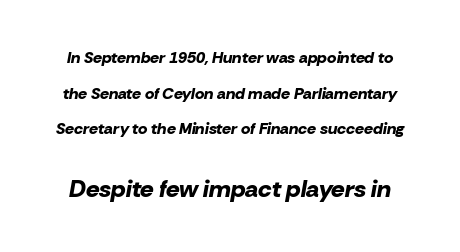
{"italic": "yes", "lean": "right", "slant_degrees": 10, "bold": "yes", "underline": "no", "line_spacing": "loose", "line_spacing_ratio": 2.22, "letter_spacing": "normal", "letter_spacing_em": 0.0, "larger_block": "second", "size_ratio": 1.5, "glyph_px": 24}
